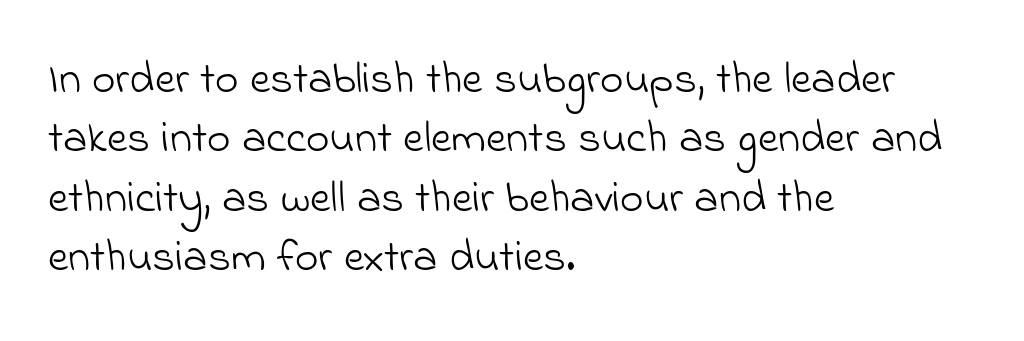
Caption: multi-line text, flush left, ragged right. Regarding leading, the lines here are spaced in the standard way. Plain, unruled lines of type. The type family on display is of the sans-serif kind. This is not heavy type; no bold has been used. You could not count columns in this text — the font is proportionally spaced.
